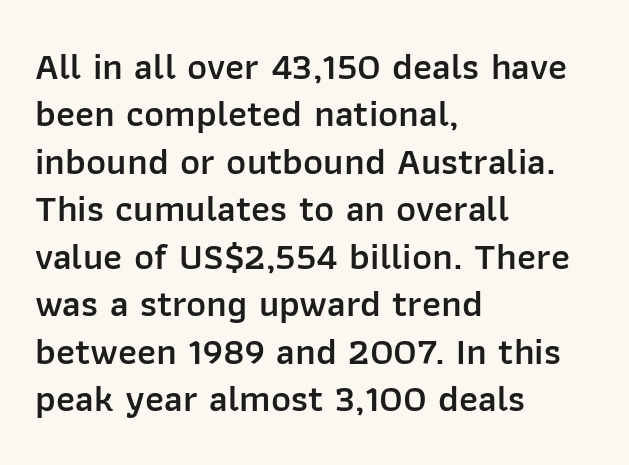
Q: Is the text bold? A: Semi-bold.
Q: Is the text italic (slanted)? A: No, it is upright.
Q: Is the typeface a serif or a sans-serif typeface? A: Sans-serif.
Q: Is the text underlined? A: No.
Q: How is the paragraph aligned? A: Left-aligned.
Q: Is the spacing between letters normal or unusually wide? A: Normal.
Q: Is the spacing between lines tight, normal or loose? A: Normal.
Q: Width (condensed, normal, or wide)? A: Normal.
Q: Stroke contrast? A: Low.
Q: x-height? A: Medium.
Q: Monospaced? A: No.
